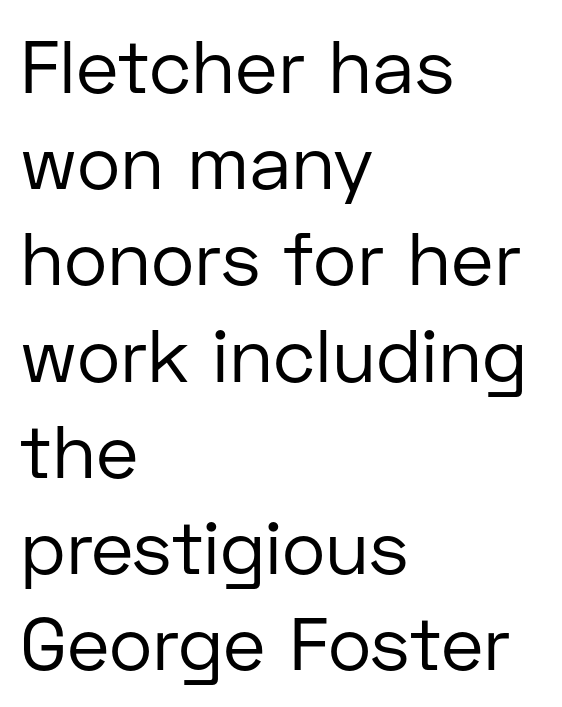
The passage shown is typed in a proportional face where columns would drift. Letter spacing: default. Does the copy run flush right? No — it runs flush left. On a weight scale, this lands at 450 or below. Characters remain perfectly vertical along every line. Leading matches the norm, producing a regular column.
